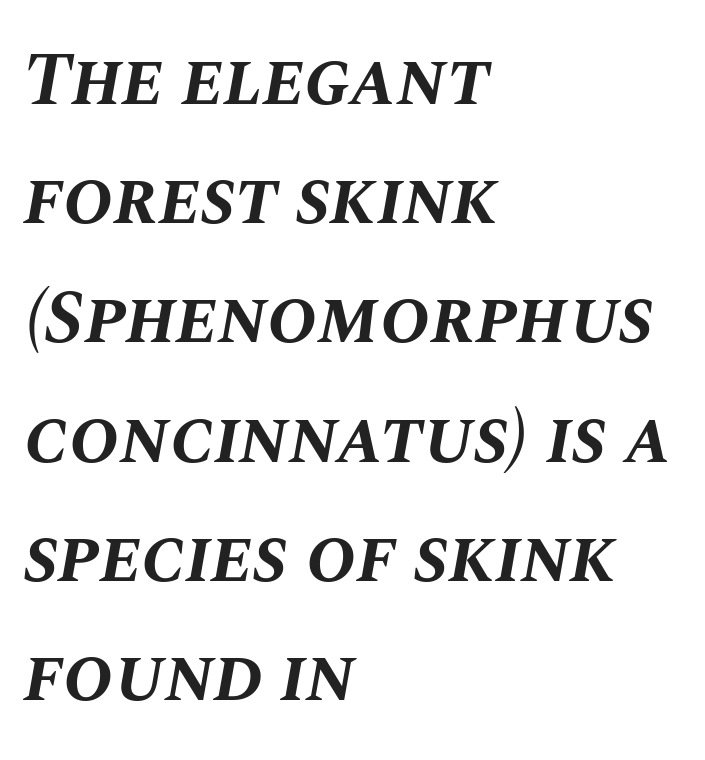
{"italic": "yes", "lean": "right", "slant_degrees": 10, "bold": "yes", "weight": "bold", "width": "normal", "stroke_contrast": "medium", "x_height": "large", "monospaced": "no", "underline": "no", "align": "left", "line_spacing": "normal", "line_spacing_ratio": 1.59, "letter_spacing": "normal", "letter_spacing_em": 0.0, "glyph_px": 75}
